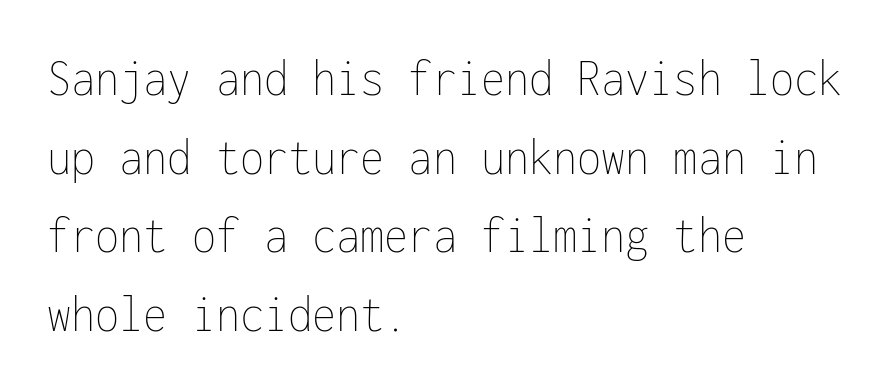
Q: Is the text bold? A: No.
Q: Is the text italic (slanted)? A: No, it is upright.
Q: Is the text underlined? A: No.
Q: How is the paragraph aligned? A: Left-aligned.
Q: Is the spacing between letters normal or unusually wide? A: Normal.
Q: Is the spacing between lines tight, normal or loose? A: Normal.
Q: Width (condensed, normal, or wide)? A: Condensed.
Q: Stroke contrast? A: Low.
Q: x-height? A: Medium.
Q: Monospaced? A: Yes.
